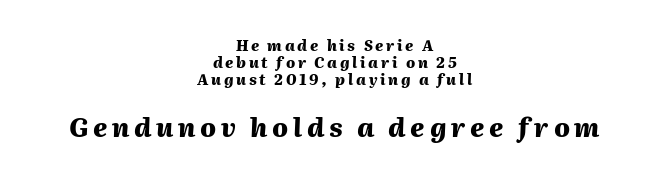
The rendering applies a slant to the glyphs. Heavy-handed strokes throughout: this text is bold. Cramped leading. Caption: upper text group reduced, lower text group enlarged. Centered paragraph, ragged on both sides.
